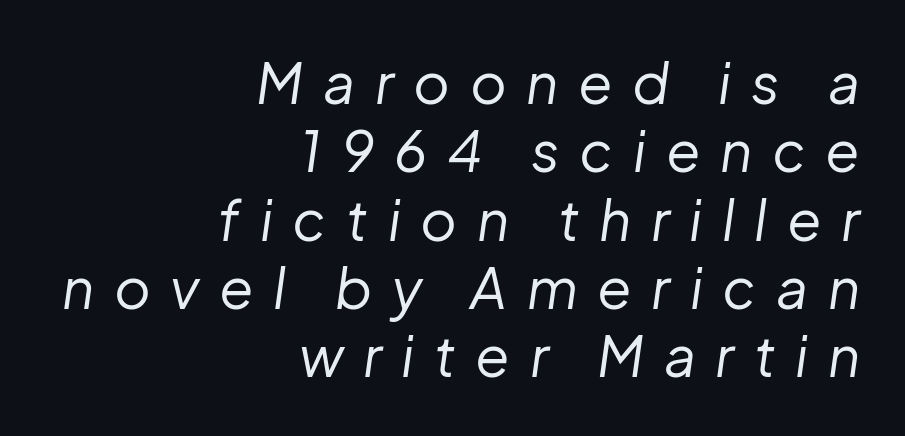
The rendering uses natural spacing where letterforms have individual widths. No word sits above an underline. Stroke mass is kept to a normal reading level or below. Characters are canted at an angle relative to the baseline's perpendicular.
